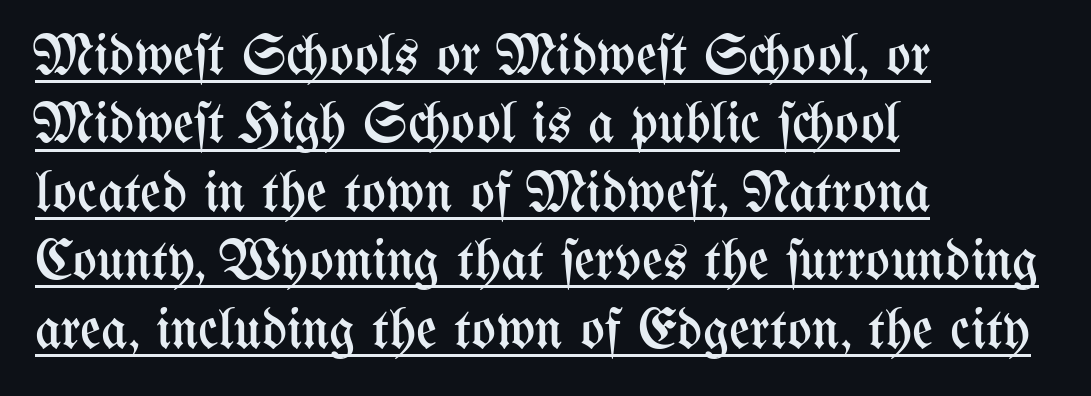
The axis of the letterforms is exactly vertical. Heaviness? Minimal to ordinary, like unemphasized prose. Underlined type. Is this a fixed-width face? No — the glyphs have proportional, varying widths.
